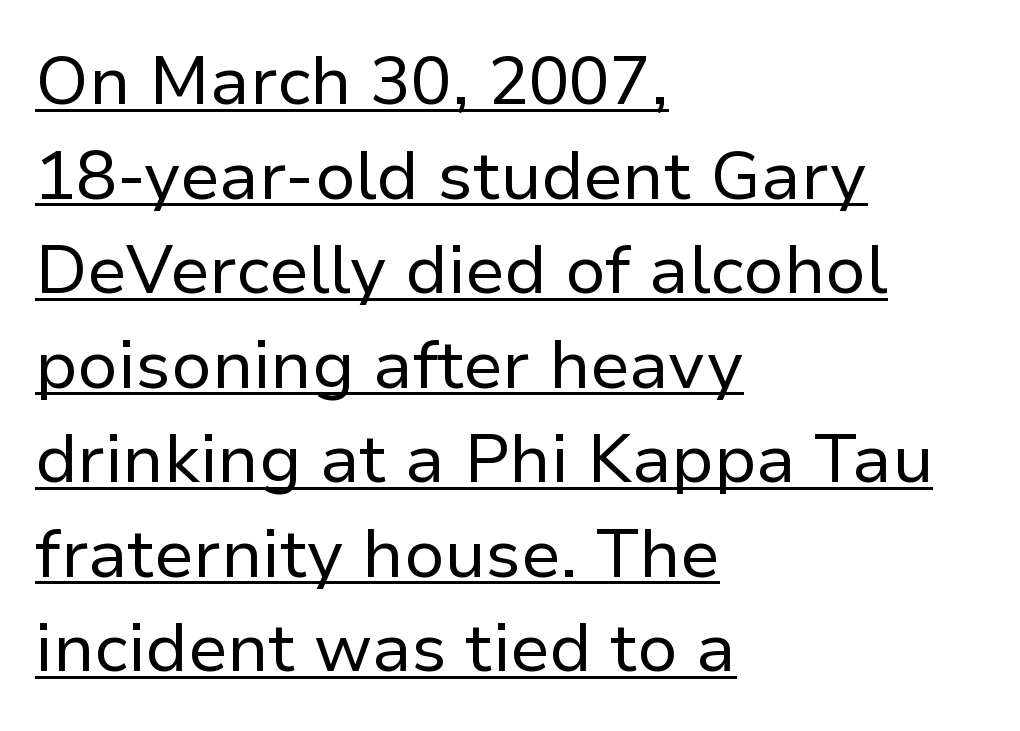
Q: Is the text bold? A: No.
Q: Is the text italic (slanted)? A: No, it is upright.
Q: Is the typeface a serif or a sans-serif typeface? A: Sans-serif.
Q: Is the text underlined? A: Yes.
Q: How is the paragraph aligned? A: Left-aligned.
Q: Is the spacing between letters normal or unusually wide? A: Normal.
Q: Is the spacing between lines tight, normal or loose? A: Normal.
Q: Width (condensed, normal, or wide)? A: Normal.
Q: Stroke contrast? A: Low.
Q: x-height? A: Medium.
Q: Monospaced? A: No.
